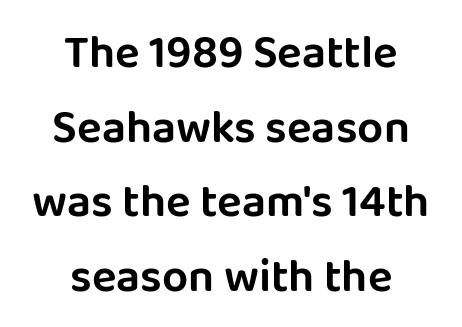
Anything drawn beneath the words? Only blank space. These lines stack symmetrically, like a column narrowing and widening about its center. The type family on display is of the sans-serif kind. A typesetter would call this zero additional tracking. You could not count columns in this text — the font is proportionally spaced. Does the leading feel generous? No, just average.
